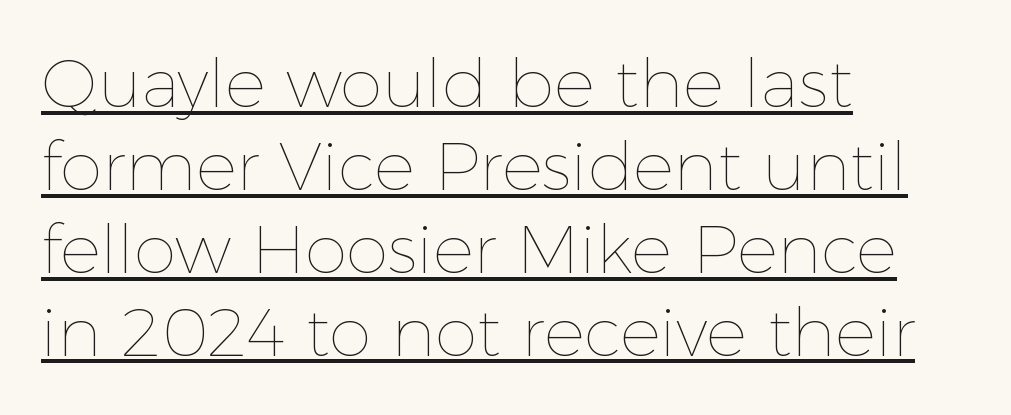
Character widths vary here, with narrow letters taking less room than wide ones. Horizontally, the lines are justified to the leading edge only. No chunkiness to these letters — they're not bold. How are the letters spaced? Ordinarily, with no added tracking.
